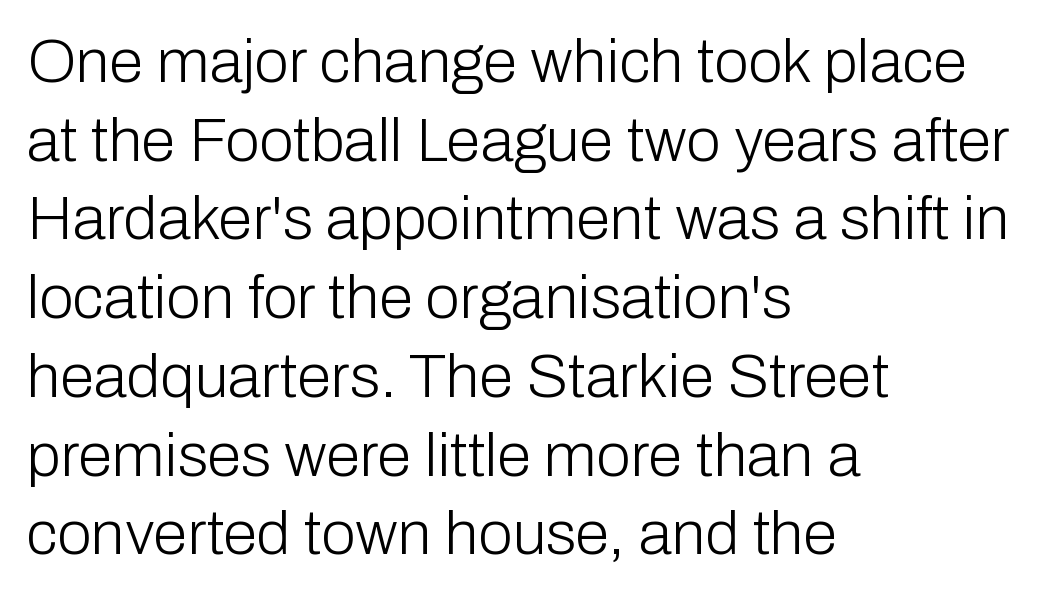
Interline gaps are of average width in this sample. The letters carry no serifs — their stems end cleanly without finishing strokes. The rendering uses natural spacing where letterforms have individual widths. Any mark beneath the type? The region is blank. In terms of posture, this sample is upright.
